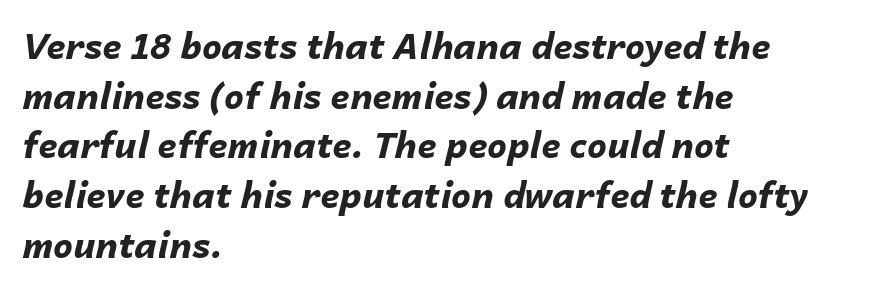
The baseline area is clear. Style check: oblique. Strokes here are thick enough to call this a true bold. Think of a printed novel: that variable character pitch is what you see here. The line-height multiplier appears to be the usual default. The passage shown has conventional tracking throughout.
